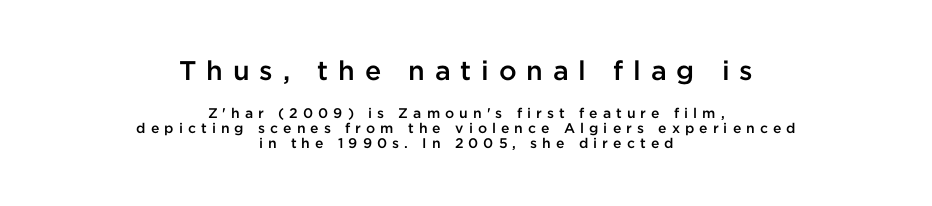
{"italic": "no", "bold": "semi", "underline": "no", "align": "center", "line_spacing": "tight", "line_spacing_ratio": 1.06, "letter_spacing": "wide", "letter_spacing_em": 0.36, "larger_block": "first", "size_ratio": 1.93, "glyph_px": 27}
